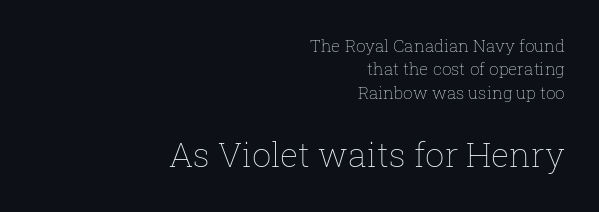
{"italic": "no", "bold": "no", "weight": "thin", "width": "normal", "stroke_contrast": "low", "x_height": "medium", "monospaced": "no", "underline": "no", "align": "right", "line_spacing": "normal", "line_spacing_ratio": 1.37, "letter_spacing": "normal", "letter_spacing_em": 0.0, "larger_block": "second", "size_ratio": 2.0, "glyph_px": 34}
